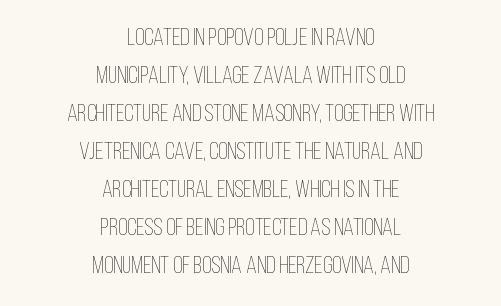
{"italic": "no", "bold": "no", "underline": "no", "align": "center", "line_spacing": "normal", "line_spacing_ratio": 1.58, "letter_spacing": "normal", "letter_spacing_em": 0.0, "glyph_px": 24}
